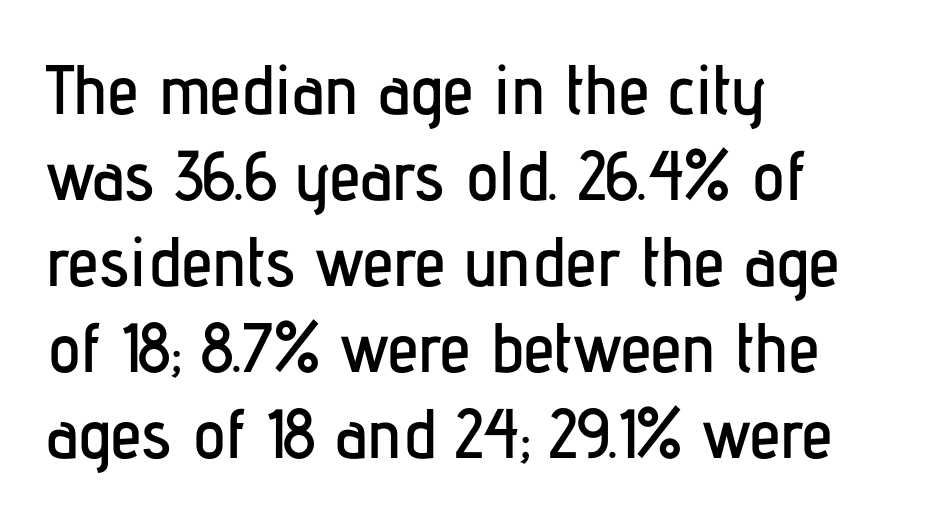
The image shows 70 px condensed sans-serif type, upright; set left-aligned, line spacing 1.23x, normal letter spacing, not underlined; low stroke contrast and a medium x-height.
